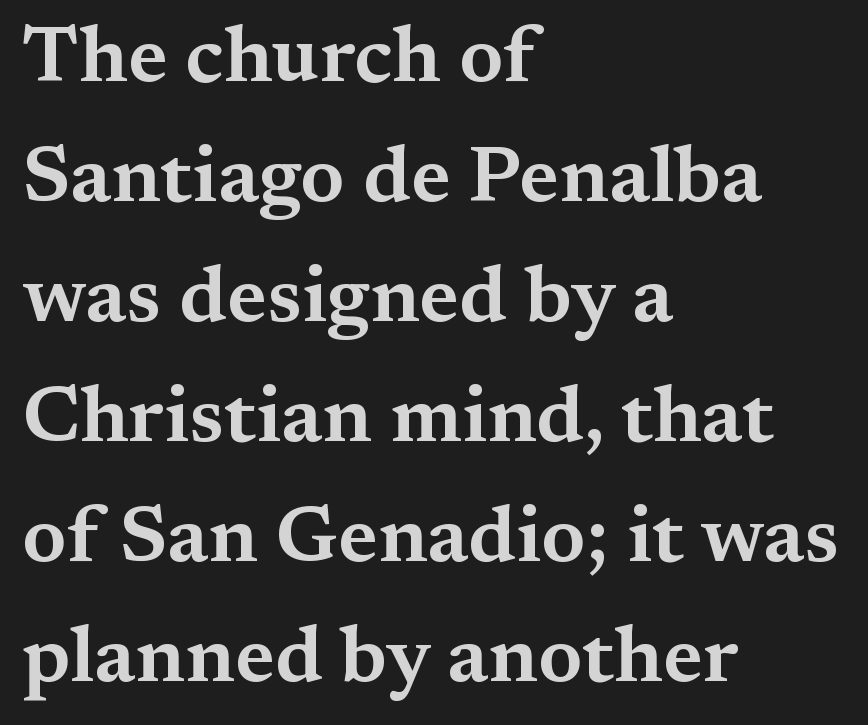
The image shows 79 px wide serif type, upright; set left-aligned, normal line spacing (1.52x), normal letter spacing, not underlined; medium stroke contrast and a medium x-height.
